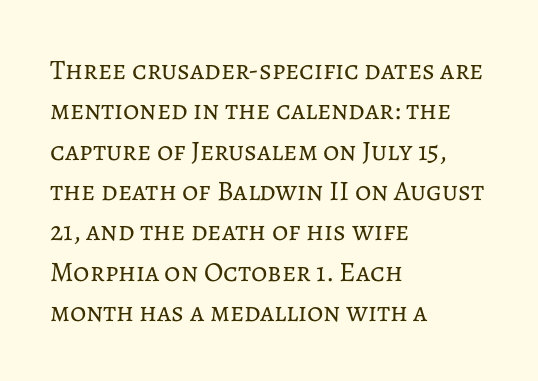
The image shows 28 px regular-weight type, upright; set left-aligned, normal line spacing (1.44x), normal letter spacing, not underlined; low stroke contrast and a medium x-height.
